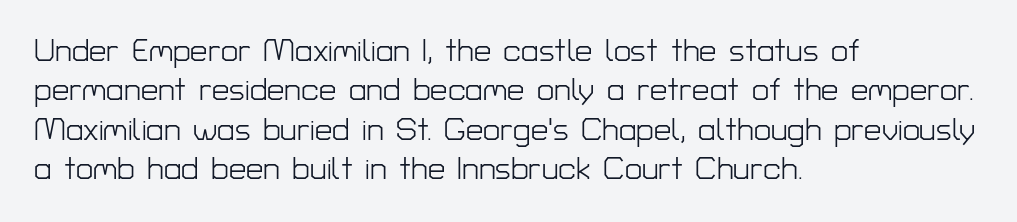
{"serif": "no", "italic": "no", "bold": "no", "weight": "light", "width": "normal", "stroke_contrast": "low", "x_height": "medium", "monospaced": "no", "underline": "no", "align": "left", "line_spacing": "normal", "line_spacing_ratio": 1.27, "letter_spacing": "normal", "letter_spacing_em": 0.0, "glyph_px": 31}
